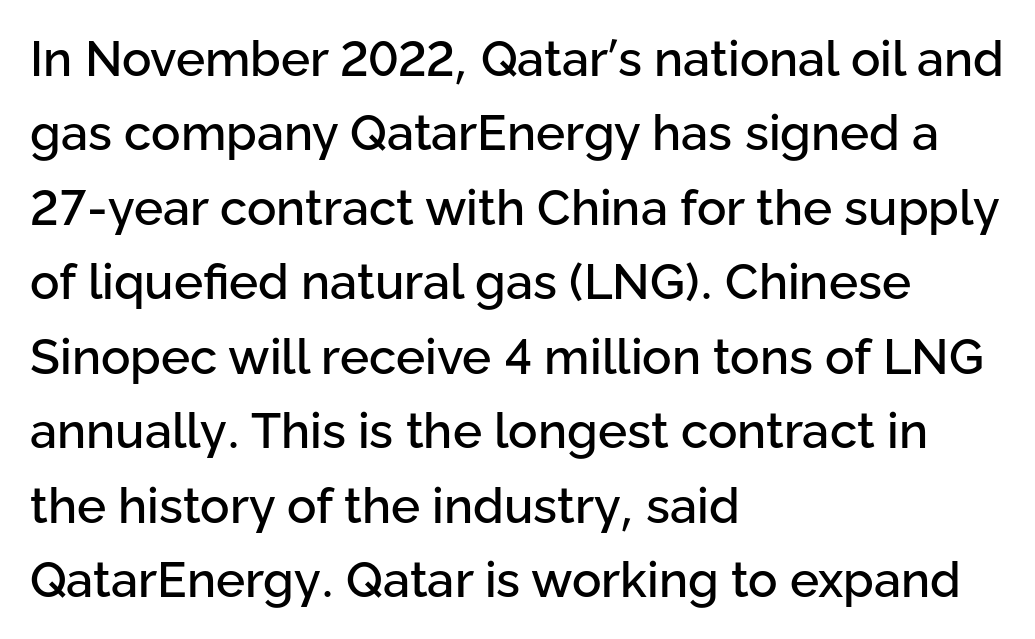
{"serif": "no", "italic": "no", "width": "normal", "stroke_contrast": "low", "x_height": "medium", "monospaced": "no", "underline": "no", "align": "left", "line_spacing": "normal", "line_spacing_ratio": 1.52, "letter_spacing": "normal", "letter_spacing_em": 0.0, "glyph_px": 49}
